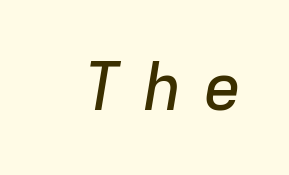
Inter-character spacing is expanded well beyond the font's built-in metrics. Characters are canted at an angle relative to the baseline's perpendicular. The words here are not underlined. Every character here occupies the same horizontal width, giving the sample a typewriter-like rhythm.
